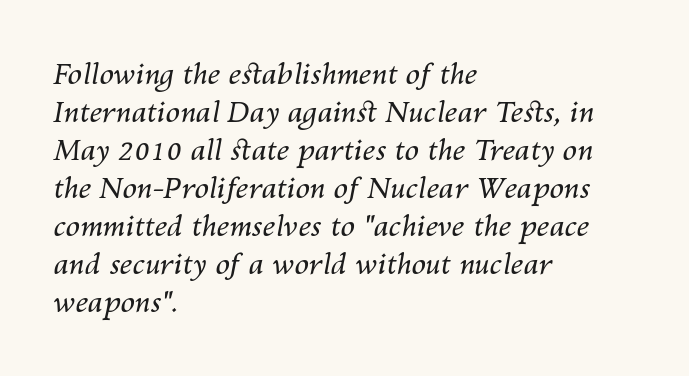
The paragraph has a hard left edge and a soft right edge. You can tell it's italic because the verticals aren't actually vertical. Successive baselines arrive at the customary interval. The rendering uses natural spacing where letterforms have individual widths. How are the letters spaced? Ordinarily, with no added tracking.
